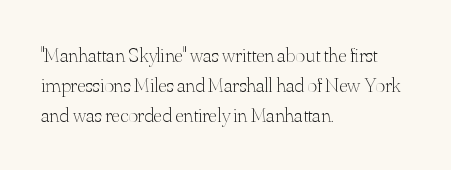
Q: Is the text bold? A: No.
Q: Is the text italic (slanted)? A: No, it is upright.
Q: Is the text underlined? A: No.
Q: How is the paragraph aligned? A: Left-aligned.
Q: Is the spacing between letters normal or unusually wide? A: Normal.
Q: Is the spacing between lines tight, normal or loose? A: Normal.
